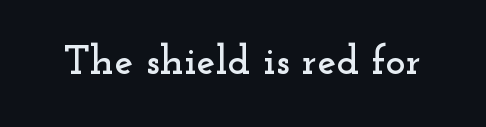
Q: Is the text italic (slanted)? A: No, it is upright.
Q: Is the typeface a serif or a sans-serif typeface? A: Serif.
Q: Is the text underlined? A: No.
Q: Is the spacing between letters normal or unusually wide? A: Normal.
Q: Width (condensed, normal, or wide)? A: Wide.
Q: Stroke contrast? A: Low.
Q: x-height? A: Small.
Q: Monospaced? A: No.
